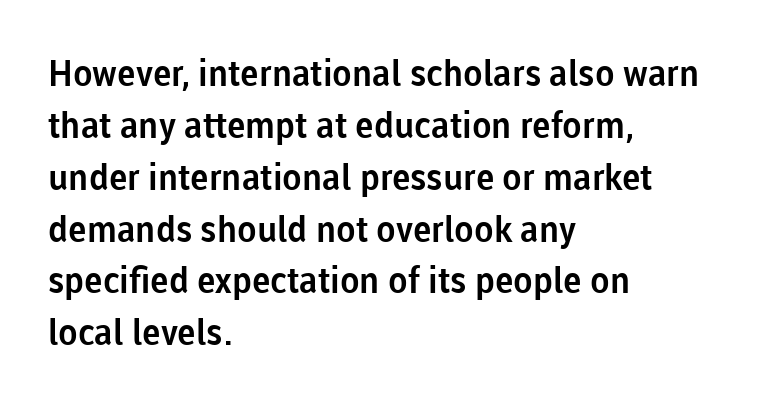
The image shows 36 px sans-serif type, upright; set left-aligned, normal line spacing (1.44x), normal letter spacing, not underlined; low stroke contrast and a medium x-height.
